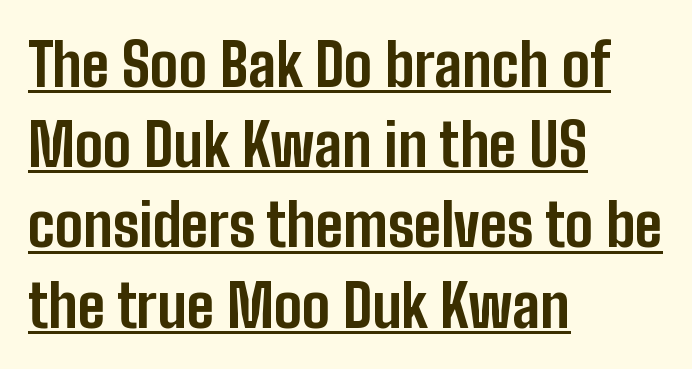
{"serif": "no", "italic": "no", "bold": "yes", "weight": "bold", "width": "condensed", "stroke_contrast": "low", "x_height": "medium", "monospaced": "no", "underline": "yes", "align": "left", "line_spacing": "normal", "line_spacing_ratio": 1.36, "letter_spacing": "normal", "letter_spacing_em": 0.0, "glyph_px": 59}
